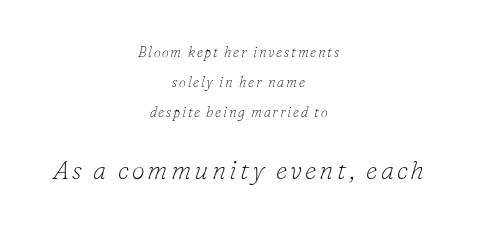
A light-to-regular cut is what we see here. Horizontally, the lines are justified to the midpoint only. The later block is typeset at a bigger size than the earlier block. The leading is generous, giving the passage an open texture. Only glyphs here, with clear space below each row.
